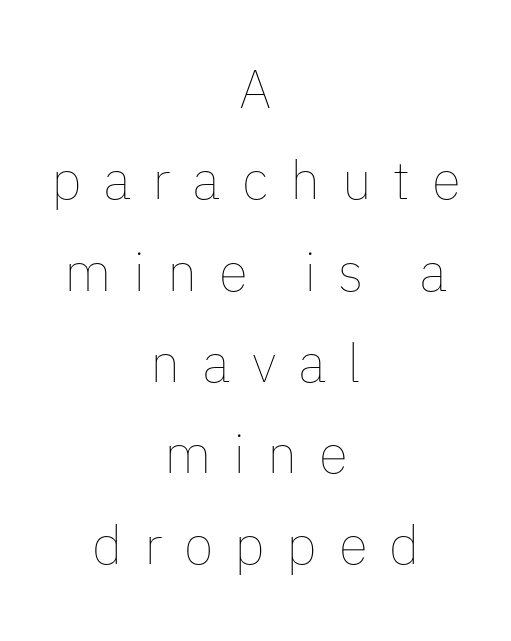
The face used here is proportionally spaced, like ordinary book or web type. No letter is thick-stroked: the sample isn't bold. A bare baseline throughout the passage. Posture: upright roman.
